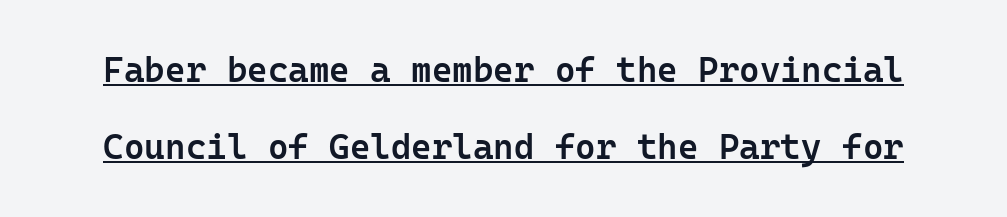
Note: no serifs on the glyphs. In terms of weight, the rendering is demibold, just under bold. Do the letters lean? They stand straight. This rendering leaves character spacing at its baseline value.
